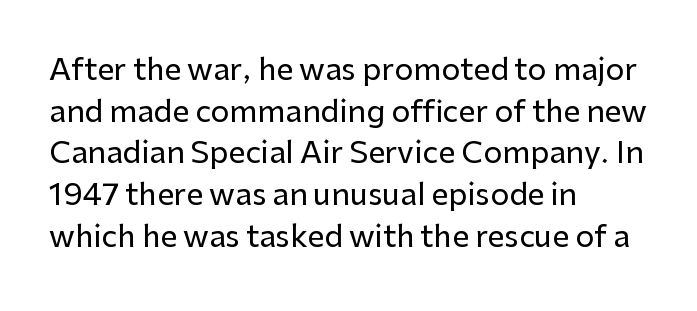
The letters advance in unequal steps, a hallmark of proportional type. This rendering features lettering with no underline. Honestly, the row spacing looks completely unremarkable. This sample is left-justified, so line endings fall wherever the words run out.
